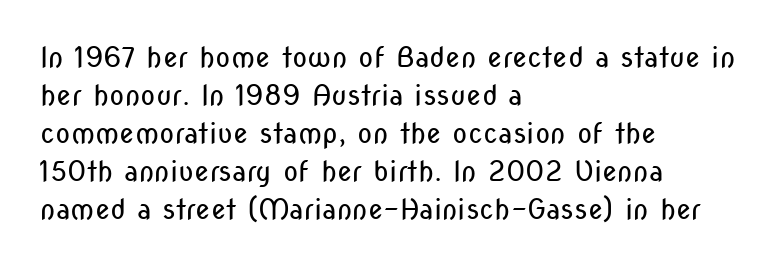
The image shows 28 px regular-weight, condensed sans-serif type, upright; set left-aligned, normal line spacing (1.36x), normal letter spacing, not underlined; low stroke contrast and a medium x-height.
